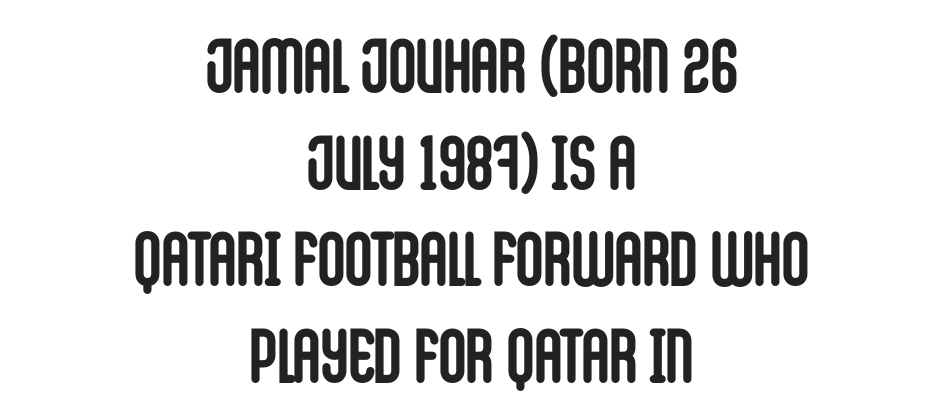
{"serif": "no", "italic": "no", "bold": "yes", "weight": "semibold", "width": "condensed", "stroke_contrast": "low", "x_height": "large", "monospaced": "no", "underline": "no", "align": "center", "line_spacing": "normal", "line_spacing_ratio": 1.27, "letter_spacing": "normal", "letter_spacing_em": 0.0, "glyph_px": 76}
